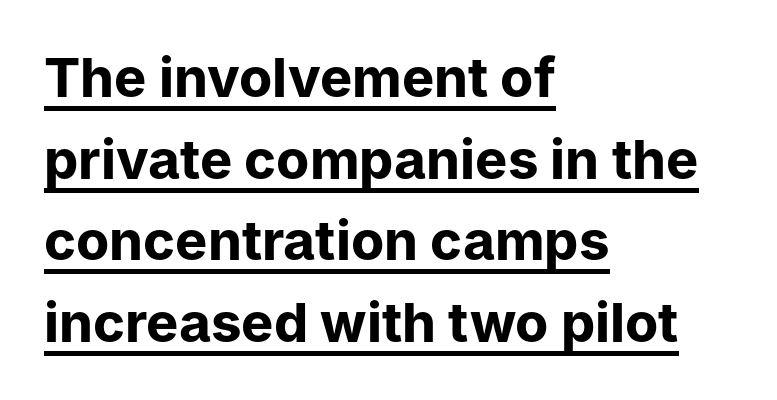
Letterform terminals end flat and unadorned throughout the passage. The space between consecutive lines is moderate. A student would call this left alignment; a typographer would say flush left, rag right. This is roman type, the default non-slanted kind. The characters look thick and weighty, a clear bold. The rendered words wear a rule along their underside.
